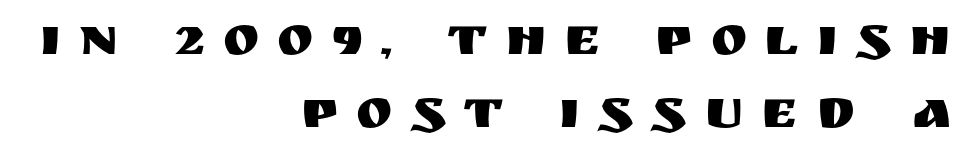
The image shows 55 px sans-serif type, upright; set right-aligned, normal line spacing (1.32x), unusually wide letter spacing (+0.33 em), not underlined; medium stroke contrast and a large x-height.
